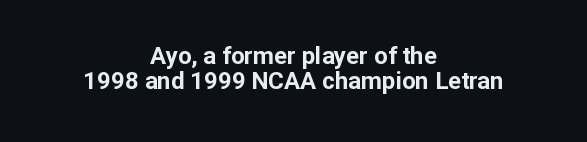
{"italic": "no", "bold": "yes", "underline": "no", "align": "center", "line_spacing": "tight", "line_spacing_ratio": 1.06, "letter_spacing": "normal", "letter_spacing_em": 0.0, "glyph_px": 24}
